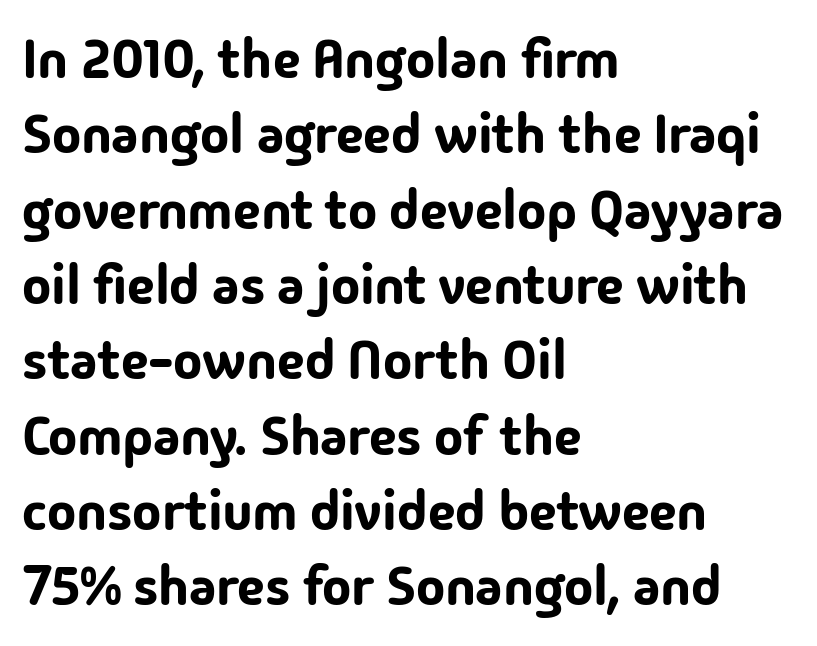
Q: Is the text italic (slanted)? A: No, it is upright.
Q: Is the typeface a serif or a sans-serif typeface? A: Sans-serif.
Q: Is the text underlined? A: No.
Q: How is the paragraph aligned? A: Left-aligned.
Q: Is the spacing between letters normal or unusually wide? A: Normal.
Q: Is the spacing between lines tight, normal or loose? A: Normal.
Q: Width (condensed, normal, or wide)? A: Normal.
Q: Stroke contrast? A: Low.
Q: x-height? A: Medium.
Q: Monospaced? A: No.
